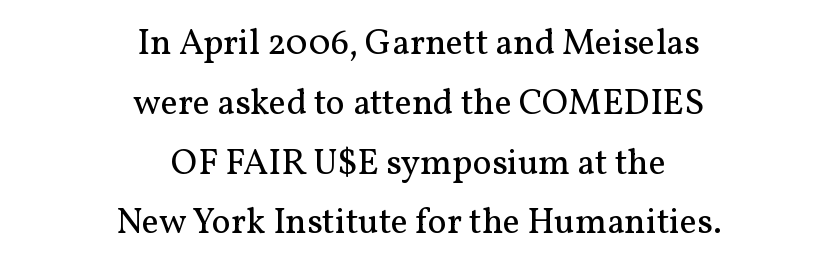
The image shows 36 px regular-weight serif type, upright; set centered, normal line spacing (1.66x), normal letter spacing, not underlined; medium stroke contrast and a medium x-height.
